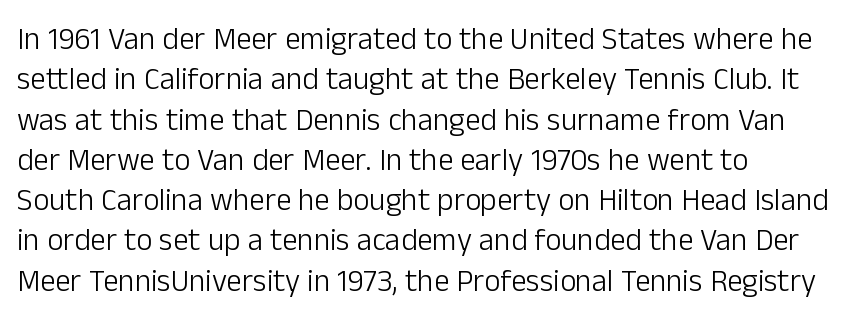
{"serif": "no", "italic": "no", "bold": "no", "weight": "light", "width": "normal", "stroke_contrast": "low", "x_height": "medium", "monospaced": "no", "underline": "no", "align": "left", "line_spacing": "normal", "line_spacing_ratio": 1.3, "letter_spacing": "normal", "letter_spacing_em": 0.0, "glyph_px": 31}
